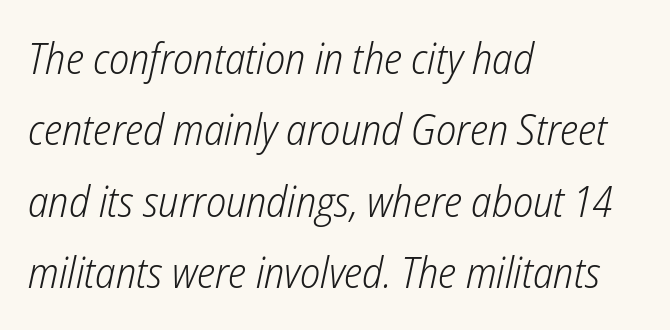
Q: Is the text bold? A: No.
Q: Is the text italic (slanted)? A: Yes, it leans right by about 12 degrees.
Q: Is the text underlined? A: No.
Q: How is the paragraph aligned? A: Left-aligned.
Q: Is the spacing between letters normal or unusually wide? A: Normal.
Q: Is the spacing between lines tight, normal or loose? A: Normal.
Q: Width (condensed, normal, or wide)? A: Condensed.
Q: Stroke contrast? A: Low.
Q: x-height? A: Medium.
Q: Monospaced? A: No.
